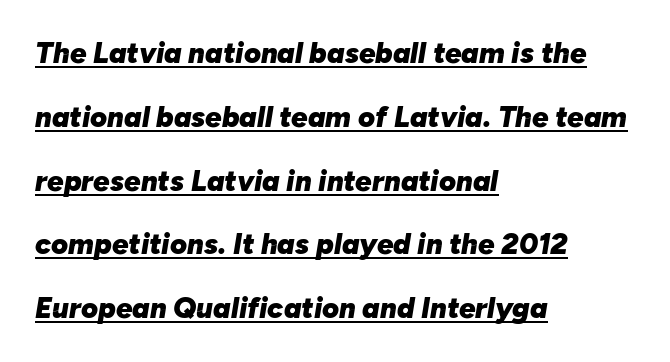
The block of text is sparse from top to bottom, with ample space between rows. Inter-character spacing is left at the font's built-in metrics. Style check: oblique. Character widths vary here, with narrow letters taking less room than wide ones. The string is rendered with underlining switched on. The setting favours the left margin, as ordinary paragraphs usually do.
